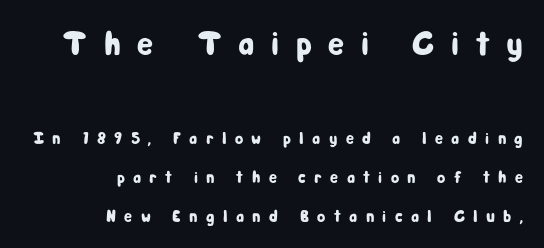
Q: Is the text italic (slanted)? A: No, it is upright.
Q: Is the typeface a serif or a sans-serif typeface? A: Sans-serif.
Q: Is the text underlined? A: No.
Q: How is the paragraph aligned? A: Right-aligned.
Q: Is the spacing between letters normal or unusually wide? A: Unusually wide.
Q: Is the spacing between lines tight, normal or loose? A: Loose.
Q: Which block of text is set in a larger size, the first (top) or the second (bottom)? A: The first (top) one.
Q: Width (condensed, normal, or wide)? A: Condensed.
Q: Stroke contrast? A: Low.
Q: x-height? A: Medium.
Q: Monospaced? A: No.
